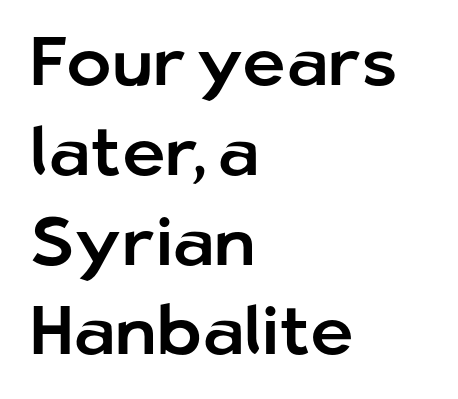
What kind of face is this? One without serifs — a sans. Evenly set lines give the paragraph a standard silhouette. The gaps between neighbouring characters are ordinary and unremarkable. The lettering stays uniformly vertical, giving the passage a roman look.
